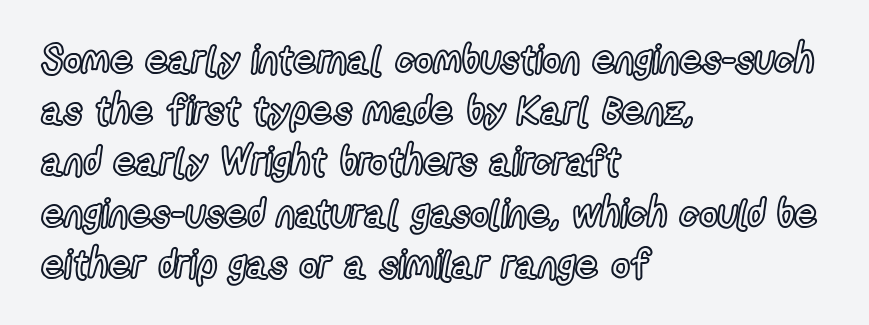
The image shows 40 px condensed type; set left-aligned, normal line spacing (1.28x), normal letter spacing, not underlined; a medium x-height.
